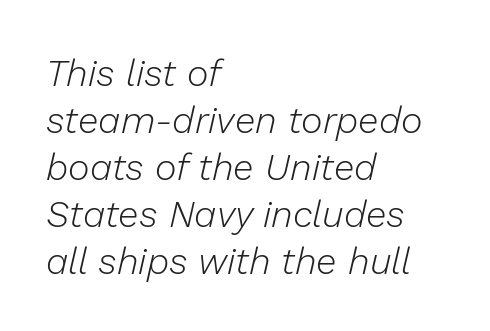
The glyphs are unaccompanied by any horizontal stroke below them. Where is the straight margin? On the left. These glyphs show unthickened strokes, regular width or finer. Regarding leading, the lines here are spaced in the standard way.
